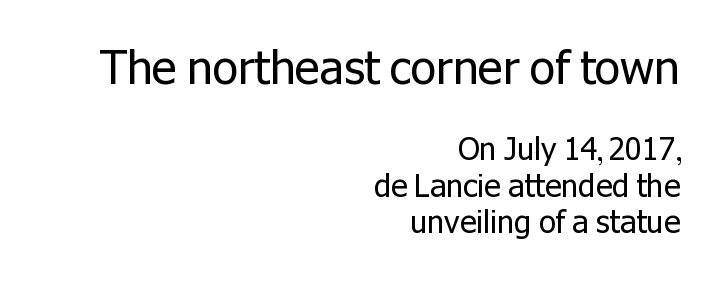
The lettering stays uniformly vertical, giving the passage a roman look. Do the characters align in a grid? No, the font is proportional. Compared with a typical body face, this is equally light or lighter still. Honestly, there is no underline to notice here at all.
